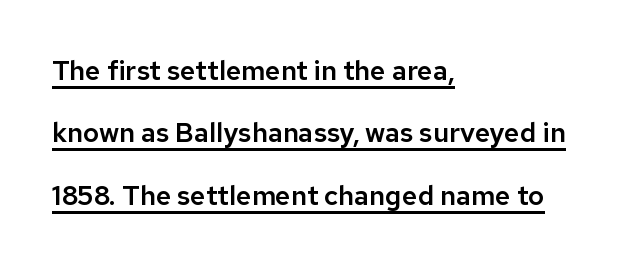
Q: Is the text italic (slanted)? A: No, it is upright.
Q: Is the text underlined? A: Yes.
Q: How is the paragraph aligned? A: Left-aligned.
Q: Is the spacing between letters normal or unusually wide? A: Normal.
Q: Is the spacing between lines tight, normal or loose? A: Loose.
